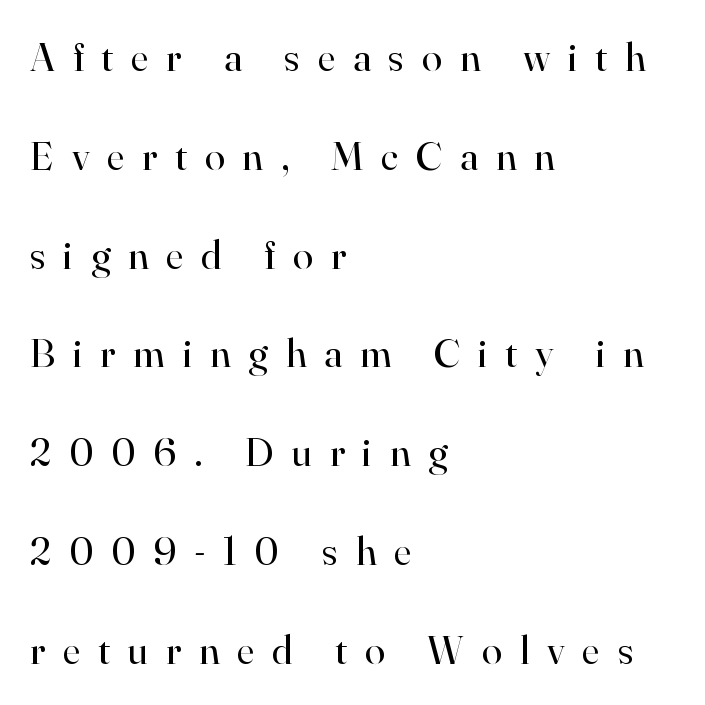
The image shows 41 px regular-weight serif type, upright; set left-aligned, loose line spacing (2.41x), unusually wide letter spacing (+0.44 em), not underlined; high stroke contrast and a small x-height.
